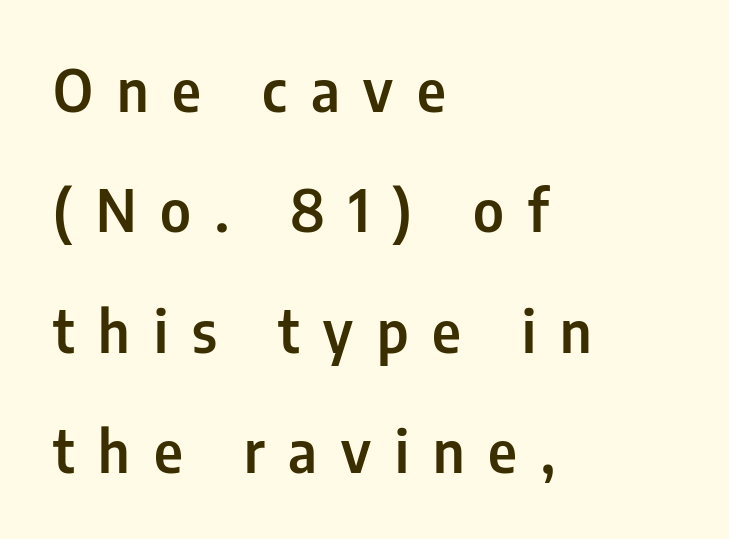
Q: Is the text italic (slanted)? A: No, it is upright.
Q: Is the typeface a serif or a sans-serif typeface? A: Sans-serif.
Q: Is the text underlined? A: No.
Q: How is the paragraph aligned? A: Left-aligned.
Q: Is the spacing between letters normal or unusually wide? A: Unusually wide.
Q: Is the spacing between lines tight, normal or loose? A: Loose.
Q: Width (condensed, normal, or wide)? A: Condensed.
Q: Stroke contrast? A: Low.
Q: x-height? A: Medium.
Q: Monospaced? A: No.
